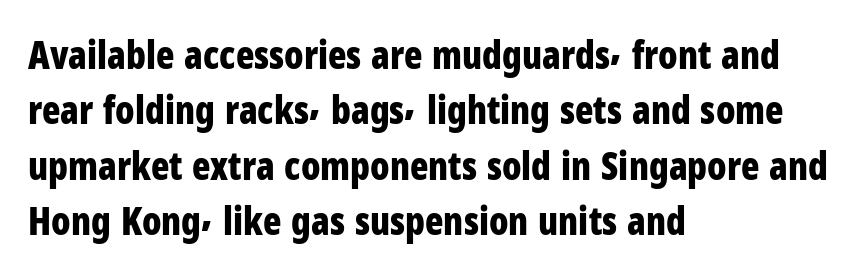
The glyphs in this specimen are sans serif. Notice how descenders clear the ascenders below comfortably — that's standard leading. Observe the ordinary spacing: letters are neighbours, not strangers. Casual observation: everything's shoved over to the left. Words float on clear page, feet unadorned.
